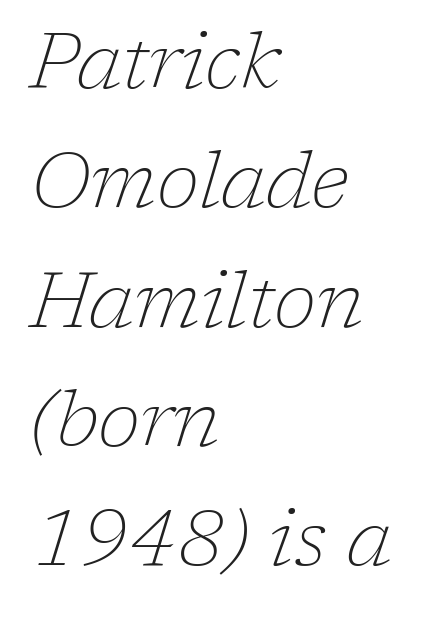
The zone under the glyphs is completely vacant. The type family on display is of the serif kind. Horizontally, the lines are justified to the leading edge only. There is no visible air inserted between adjacent glyphs. The typesetting does not lean heavy: it is not bold. Does the leading feel generous? No, just average.
